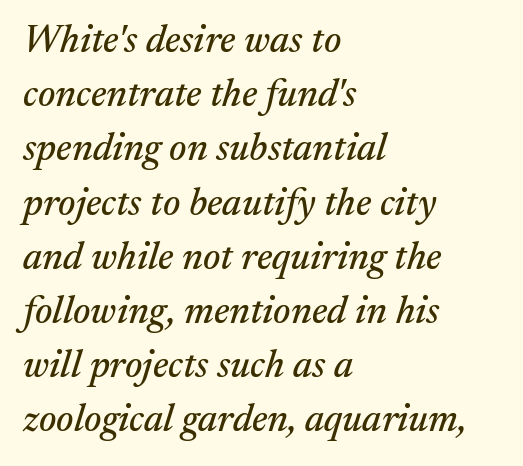
Q: Is the text italic (slanted)? A: Yes, it leans right by about 17 degrees.
Q: Is the typeface a serif or a sans-serif typeface? A: Serif.
Q: Is the text underlined? A: No.
Q: How is the paragraph aligned? A: Left-aligned.
Q: Is the spacing between letters normal or unusually wide? A: Normal.
Q: Is the spacing between lines tight, normal or loose? A: Normal.
Q: Width (condensed, normal, or wide)? A: Normal.
Q: Stroke contrast? A: Medium.
Q: x-height? A: Medium.
Q: Monospaced? A: No.
